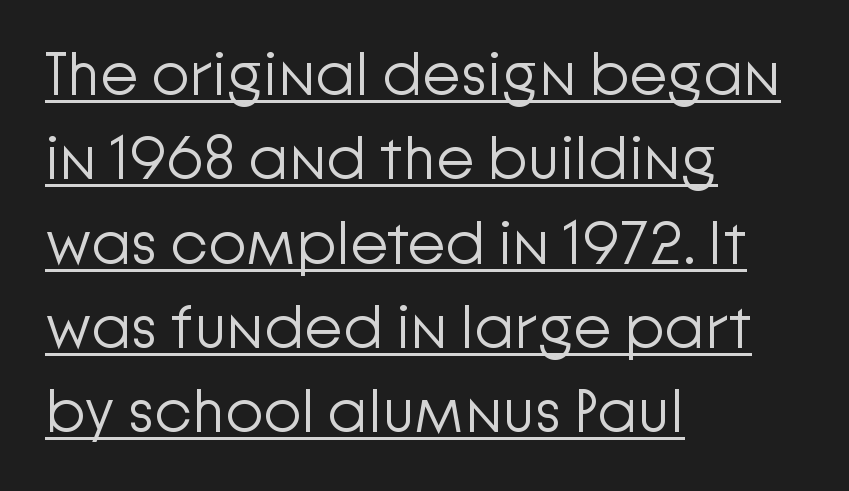
The image shows 62 px light sans-serif type, upright; set left-aligned, normal line spacing (1.36x), normal letter spacing, underlined; low stroke contrast and a medium x-height.
